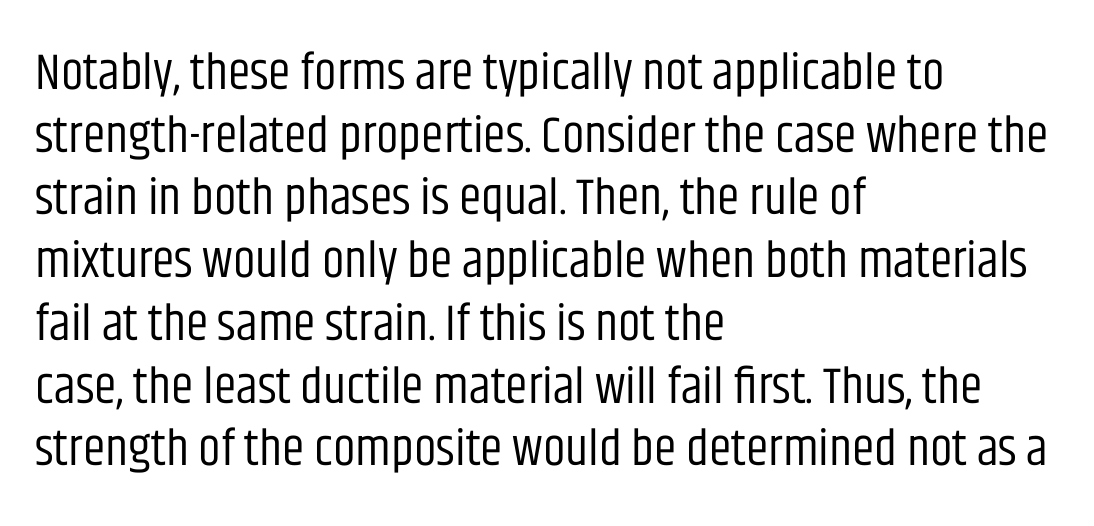
Ascenders rise straight up at ninety degrees. This sample uses a sans-serif face. Type without underlining. The letters look calm and open, with moderate or lighter stems. Looks like regular typesetting: each glyph gets only the width it needs.
